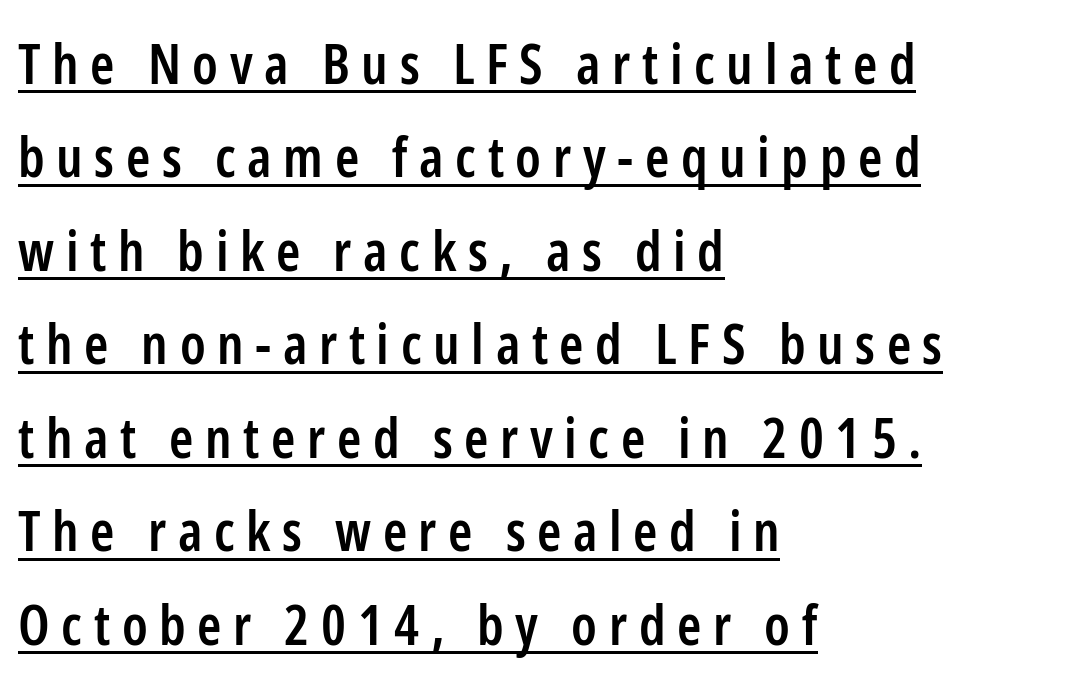
The image shows 55 px semibold, condensed sans-serif type, upright; set left-aligned, normal line spacing (1.7x), unusually wide letter spacing (+0.21 em), underlined; low stroke contrast and a medium x-height.
